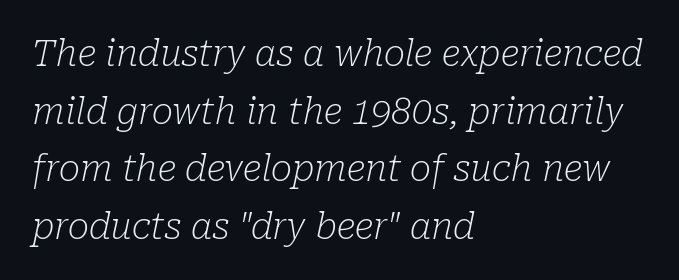
The leading is moderate, giving the passage an even texture. Observe the lean: these are italic letterforms. Alignment: flush left. Descender tails drop into unmarked territory.
